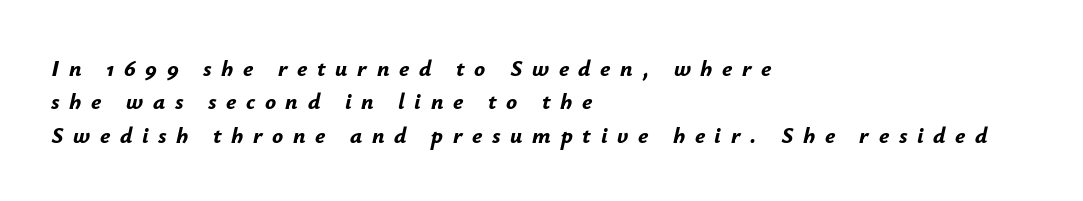
{"italic": "yes", "lean": "right", "slant_degrees": 12, "bold": "yes", "underline": "no", "align": "left", "line_spacing": "normal", "line_spacing_ratio": 1.45, "letter_spacing": "wide", "letter_spacing_em": 0.42, "glyph_px": 23}
